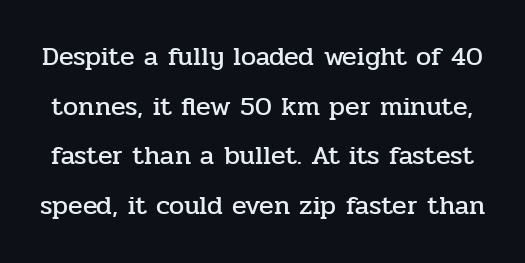
The image shows 27 px text type, upright; set line spacing 1.84x, normal letter spacing, not underlined.
